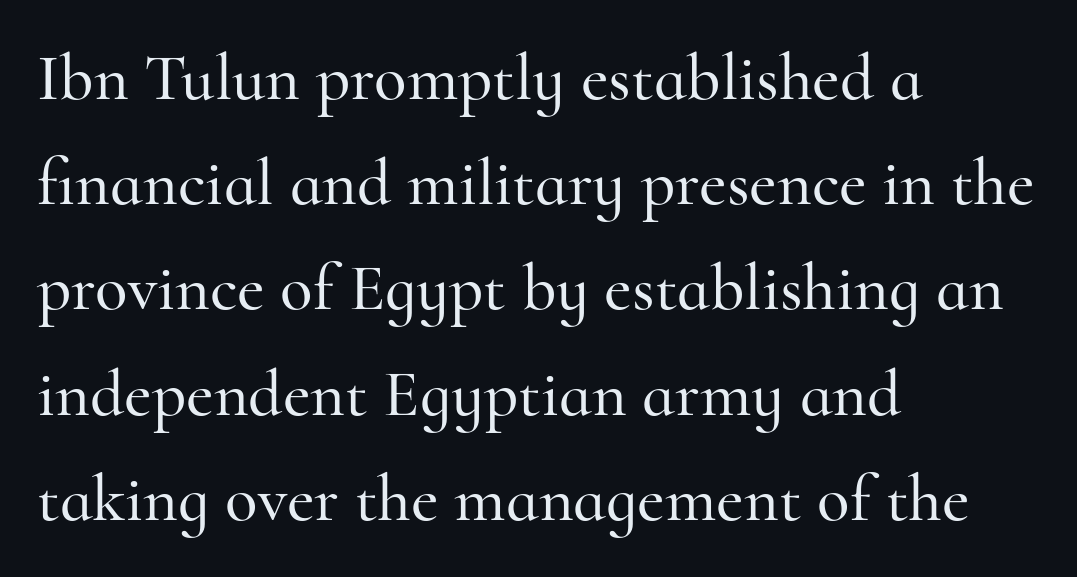
A typesetter would call this zero additional tracking. Stroke terminals: seriffed. The font's upright variant was chosen for this text. The block of text has a typical density, with ordinary space between rows.
